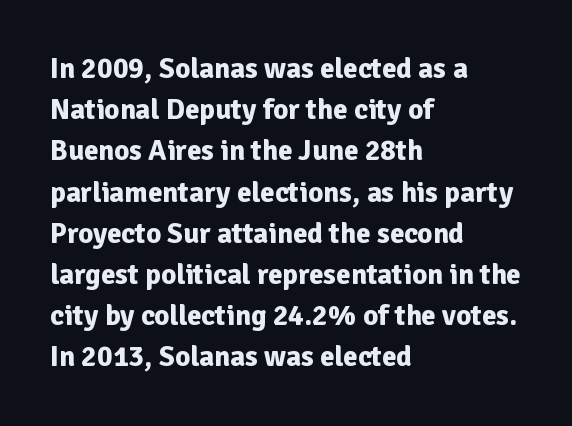
Reading down the block, your eye returns to a fixed left position each line. Evenly set lines give the paragraph a standard silhouette. The typography opts for an upright posture over an oblique one. Nothing unusual about the tracking: characters are spaced as the font intends. Rule under the text: the space is simply empty.
